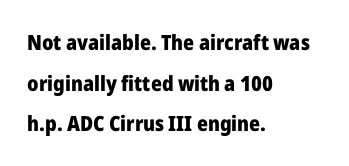
The image shows 21 px bold type, upright; set left-aligned, loose line spacing (1.93x), normal letter spacing, not underlined.
